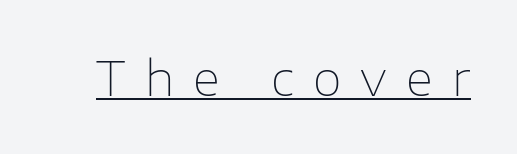
The image shows 47 px thin sans-serif type, upright; set unusually wide letter spacing (+0.41 em), underlined; low stroke contrast and a medium x-height.
